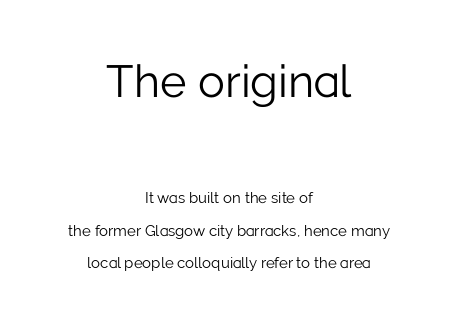
The image shows 45 px light sans-serif type, upright; set centered, loose line spacing (2.18x), normal letter spacing, not underlined; the first (top) block is 3.0x larger; low stroke contrast and a medium x-height.
